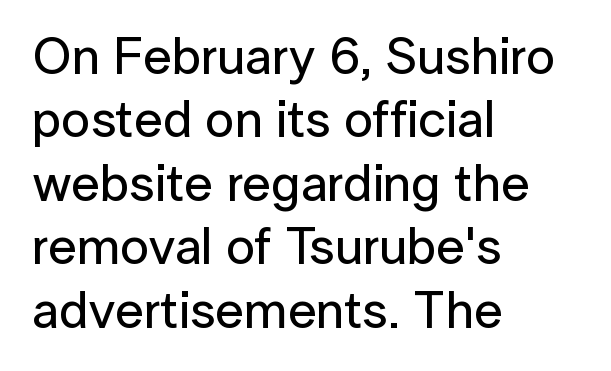
Q: Is the text italic (slanted)? A: No, it is upright.
Q: Is the typeface a serif or a sans-serif typeface? A: Sans-serif.
Q: Is the text underlined? A: No.
Q: How is the paragraph aligned? A: Left-aligned.
Q: Is the spacing between letters normal or unusually wide? A: Normal.
Q: Width (condensed, normal, or wide)? A: Normal.
Q: Stroke contrast? A: Low.
Q: x-height? A: Medium.
Q: Monospaced? A: No.
